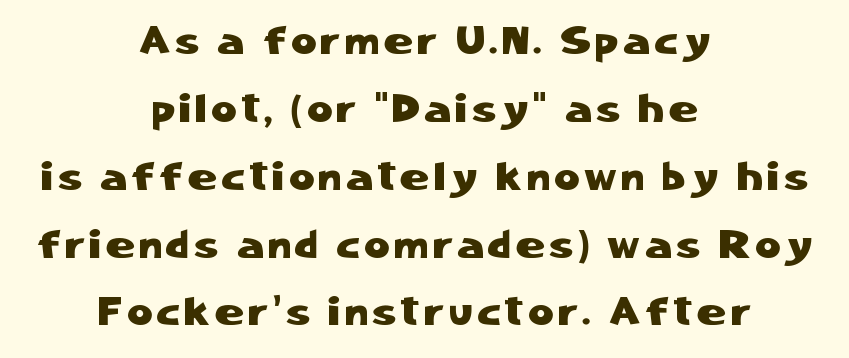
Grotesque or geometric, the face here clearly has no serifs. The passage shown is typed in a proportional face where columns would drift. The specimen reads as upright at a glance. If you folded the block vertically in half, each line would mirror itself in length. The passage shown is not underscored anywhere.
